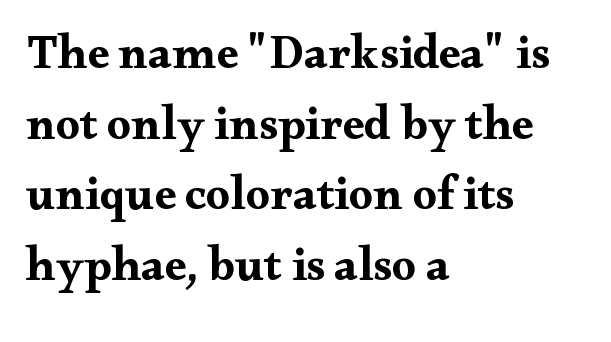
{"serif": "yes", "italic": "no", "bold": "yes", "weight": "bold", "width": "wide", "stroke_contrast": "medium", "x_height": "small", "monospaced": "no", "underline": "no", "align": "left", "line_spacing": "normal", "line_spacing_ratio": 1.47, "letter_spacing": "normal", "letter_spacing_em": 0.0, "glyph_px": 48}
